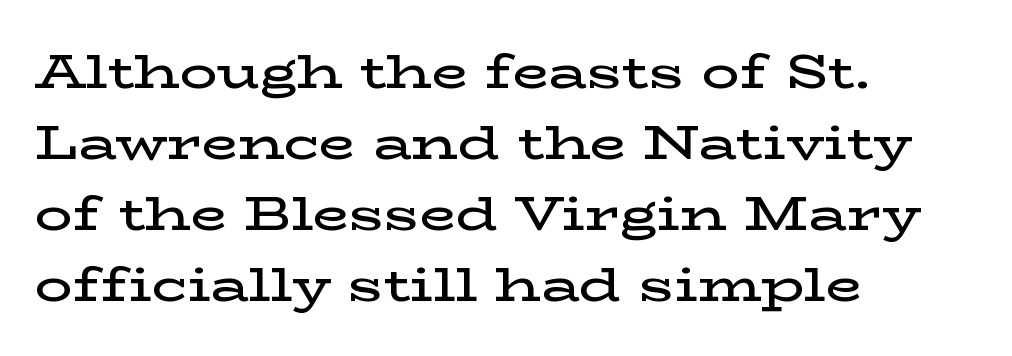
Each glyph is drawn with semibold strokes, heavier than normal yet not fully bold. Clear beneath every line of the passage. In terms of letterform style, serifs are clearly present. Each letter keeps its own natural width here, so spacing adapts to shape. Default kerning and tracking; the words read as compact shapes.
